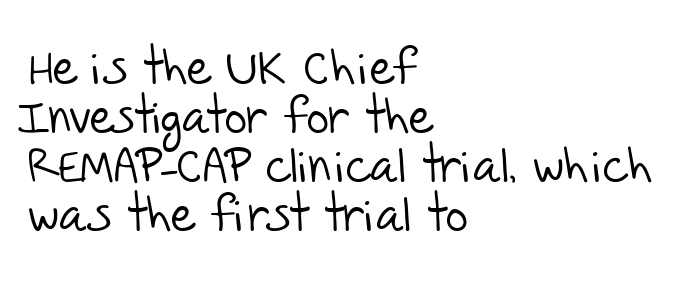
The rendering uses natural spacing where letterforms have individual widths. This reads as an unemphasized weight, regular at the heaviest. A typesetter would call this leading minimal, almost set solid. Does extra space separate the letters? No, they use regular spacing. Quick note: underline off.
